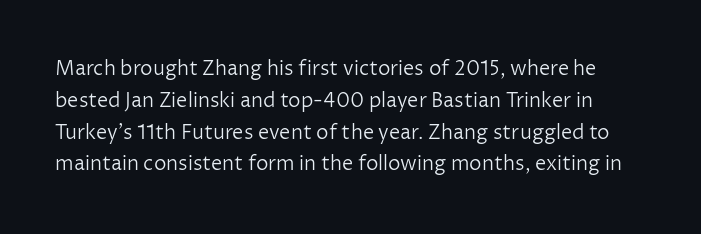
Q: Is the text bold? A: No.
Q: Is the text italic (slanted)? A: No, it is upright.
Q: Is the text underlined? A: No.
Q: Is the spacing between letters normal or unusually wide? A: Normal.
Q: Is the spacing between lines tight, normal or loose? A: Normal.
